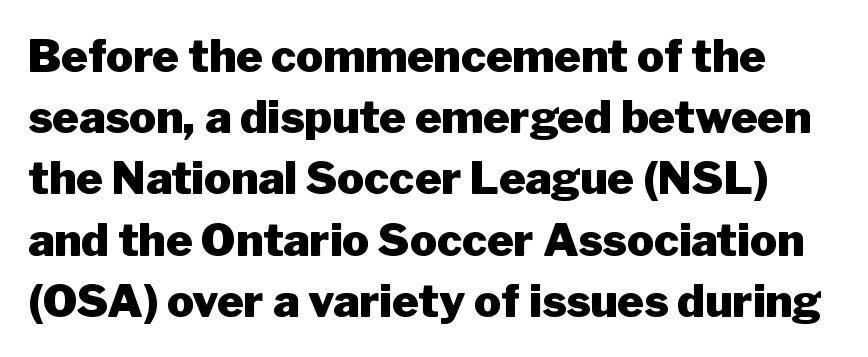
{"serif": "no", "italic": "no", "bold": "yes", "weight": "heavy", "width": "normal", "stroke_contrast": "low", "x_height": "medium", "monospaced": "no", "underline": "no", "line_spacing": "normal", "line_spacing_ratio": 1.36, "letter_spacing": "normal", "letter_spacing_em": 0.0, "glyph_px": 45}
